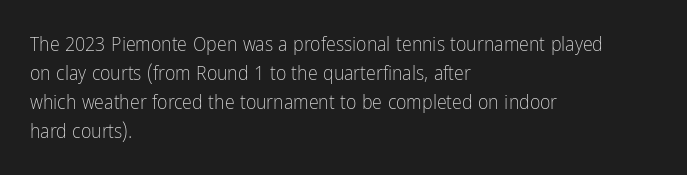
Beneath every word, the page is bare. Stems here are at most as thick as an everyday book face. When letters stand straight like this, we call the style roman or upright. This rendering leaves character spacing at its baseline value. The rendering uses a moderate line-height, typical for paragraphs.
